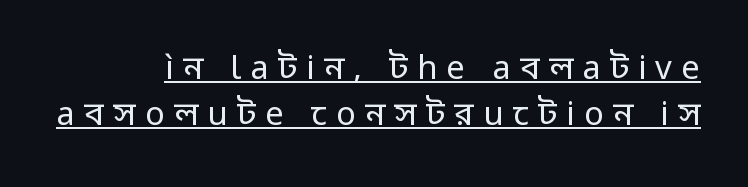
Q: Is the text bold? A: No.
Q: Is the text italic (slanted)? A: No, it is upright.
Q: Is the typeface a serif or a sans-serif typeface? A: Sans-serif.
Q: Is the text underlined? A: Yes.
Q: How is the paragraph aligned? A: Right-aligned.
Q: Is the spacing between letters normal or unusually wide? A: Unusually wide.
Q: Is the spacing between lines tight, normal or loose? A: Normal.
Q: Width (condensed, normal, or wide)? A: Normal.
Q: Stroke contrast? A: Low.
Q: x-height? A: Medium.
Q: Monospaced? A: No.
